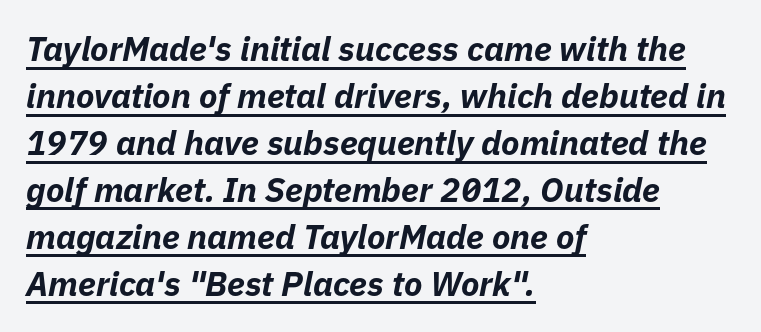
The image shows 34 px bold type, italic (leaning right); set left-aligned, normal line spacing (1.38x), normal letter spacing, underlined; low stroke contrast and a medium x-height.
